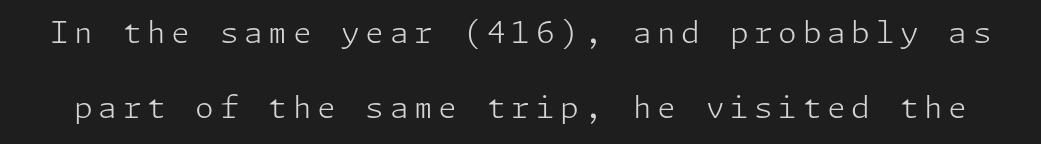
These lines are composed in type without serifs. Counters stay open thanks to moderate or lighter strokes. Regarding leading, the lines here are spaced well apart. A bare baseline throughout the passage.
